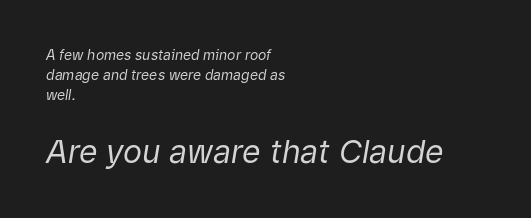
Stroke thickness stays within the range of a standard reading face or lighter. Words appear dense and cohesive because spacing is normal. The ragged edge is on the right, which tells us the setting is flush left. Reading top to bottom, the characters get bigger at the block break.
